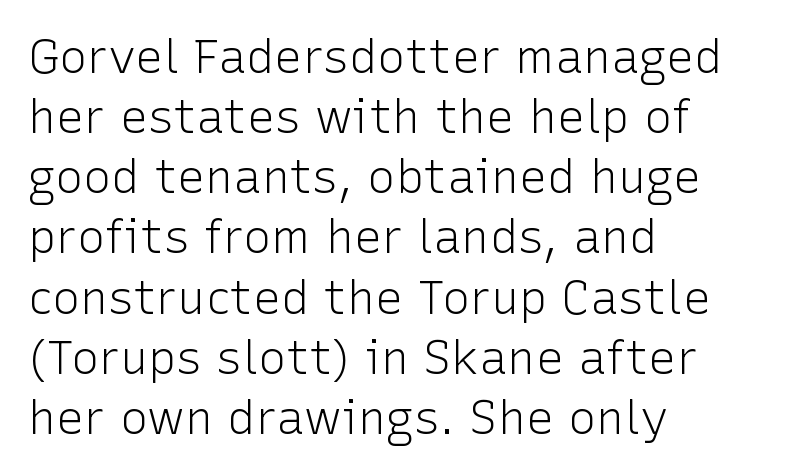
Q: Is the text bold? A: No.
Q: Is the text italic (slanted)? A: No, it is upright.
Q: Is the typeface a serif or a sans-serif typeface? A: Sans-serif.
Q: Is the text underlined? A: No.
Q: How is the paragraph aligned? A: Left-aligned.
Q: Is the spacing between letters normal or unusually wide? A: Normal.
Q: Is the spacing between lines tight, normal or loose? A: Normal.
Q: Width (condensed, normal, or wide)? A: Normal.
Q: Stroke contrast? A: Low.
Q: x-height? A: Medium.
Q: Monospaced? A: No.
